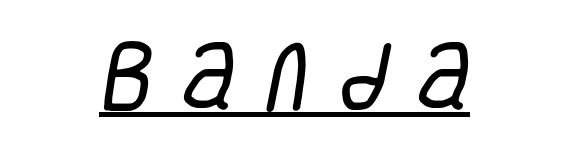
The image shows 76 px regular-weight, condensed sans-serif type; set centered, unusually wide letter spacing (+0.38 em), underlined; low stroke contrast and a large x-height.
